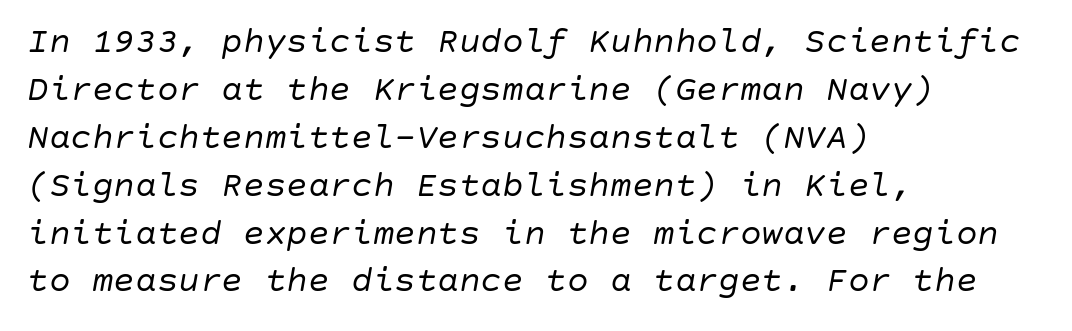
{"italic": "yes", "lean": "right", "slant_degrees": 10, "bold": "no", "weight": "regular", "width": "normal", "stroke_contrast": "low", "x_height": "large", "underline": "no", "align": "left", "line_spacing": "normal", "line_spacing_ratio": 1.33, "letter_spacing": "normal", "letter_spacing_em": 0.0, "glyph_px": 36}
